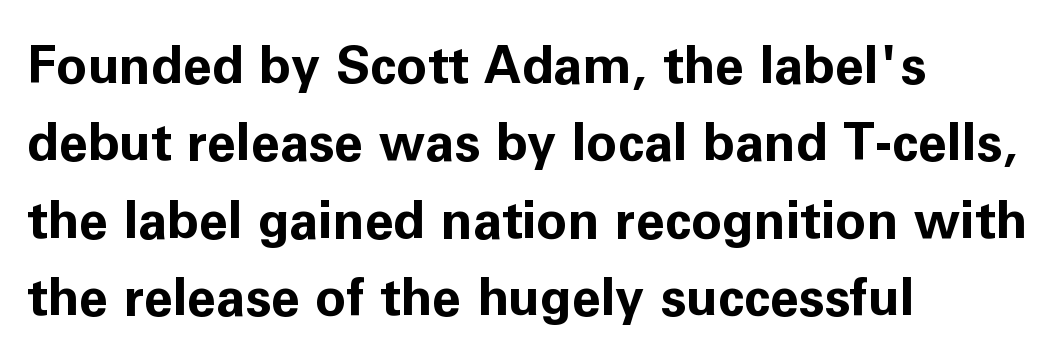
Reading down the block, your eye returns to a fixed left position each line. These lines are rendered in a variable-pitch font. Weight: bold. Short note: letters normally spaced.
